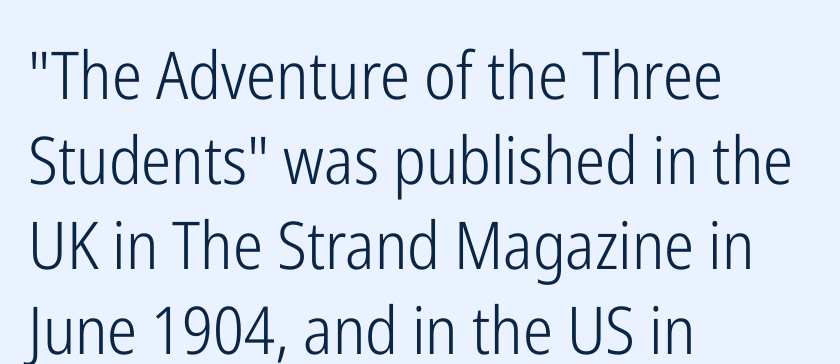
The letters stand straight up with perfectly vertical stems. The passage shown is typeset with a sans-serif family. Descender tails drop into unmarked territory. Proportional: the letters do not fall into vertical columns.
